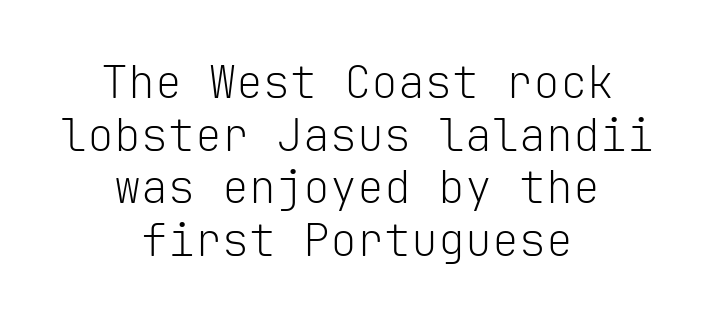
The image shows 45 px light sans-serif type, upright, monospaced; set centered, line spacing 1.17x, normal letter spacing, not underlined; low stroke contrast and a medium x-height.
